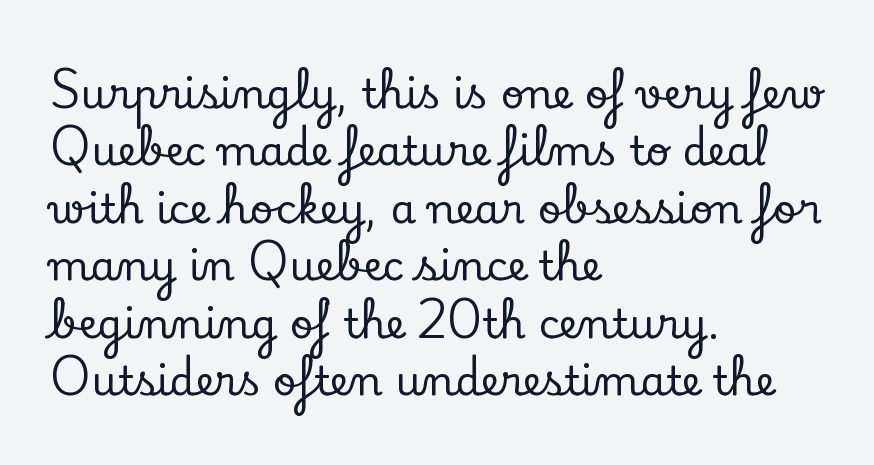
{"italic": "no", "width": "normal", "stroke_contrast": "low", "x_height": "small", "monospaced": "no", "underline": "no", "align": "left", "line_spacing": "normal", "line_spacing_ratio": 1.4, "letter_spacing": "normal", "letter_spacing_em": 0.0, "glyph_px": 41}
